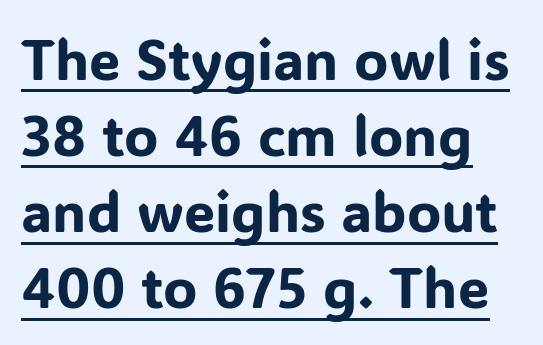
{"serif": "no", "italic": "no", "width": "normal", "stroke_contrast": "low", "x_height": "medium", "monospaced": "no", "underline": "yes", "line_spacing": "normal", "line_spacing_ratio": 1.36, "letter_spacing": "normal", "letter_spacing_em": 0.0, "glyph_px": 56}
